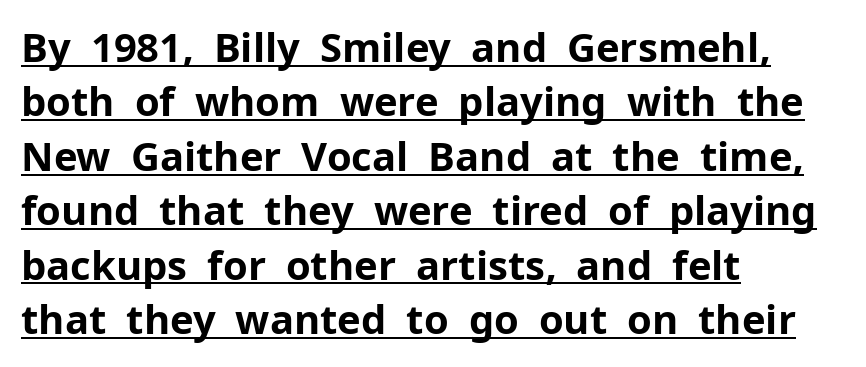
If you measured baseline to baseline, you'd find a middling distance. No italicization has been applied; the sample stays upright. Emphasis is given by a line drawn under the lettering. Here the glyphs are tracked normally, forming tight word shapes. Thick stems and heavy bowls — unmistakably bold. The lines in this sample share a left origin and differ only in where they stop.
